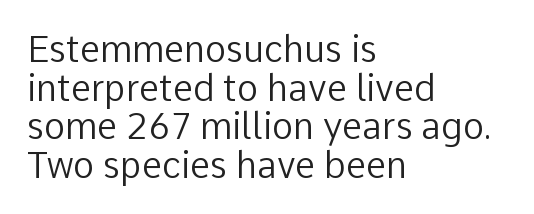
Q: Is the text bold? A: No.
Q: Is the text italic (slanted)? A: No, it is upright.
Q: Is the typeface a serif or a sans-serif typeface? A: Sans-serif.
Q: Is the text underlined? A: No.
Q: How is the paragraph aligned? A: Left-aligned.
Q: Is the spacing between letters normal or unusually wide? A: Normal.
Q: Is the spacing between lines tight, normal or loose? A: Tight.
Q: Width (condensed, normal, or wide)? A: Normal.
Q: Stroke contrast? A: Low.
Q: x-height? A: Medium.
Q: Monospaced? A: No.
